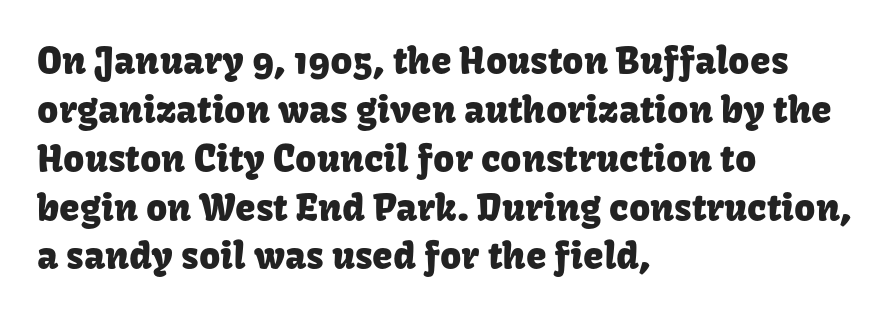
{"serif": "no", "italic": "no", "width": "normal", "stroke_contrast": "low", "x_height": "medium", "monospaced": "no", "underline": "no", "align": "left", "line_spacing": "normal", "line_spacing_ratio": 1.32, "letter_spacing": "normal", "letter_spacing_em": 0.0, "glyph_px": 37}
